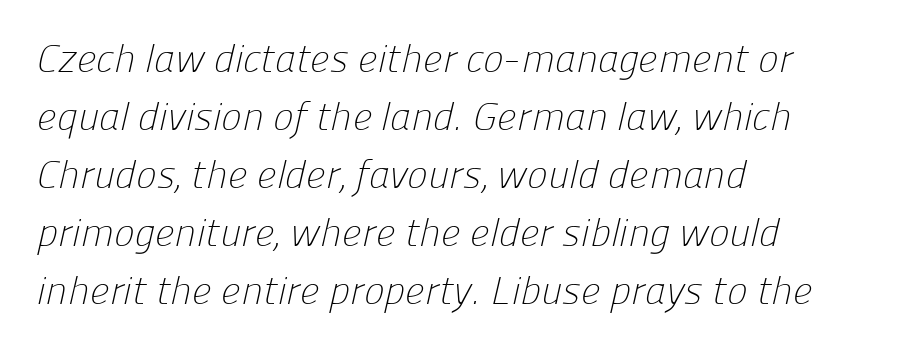
Descenders hang freely into open space. Which margin do the lines hug? The left one — the right edge is uneven. These lines are rendered in a variable-pitch font. The passage shown is not bold in any degree. Leading: standard.
